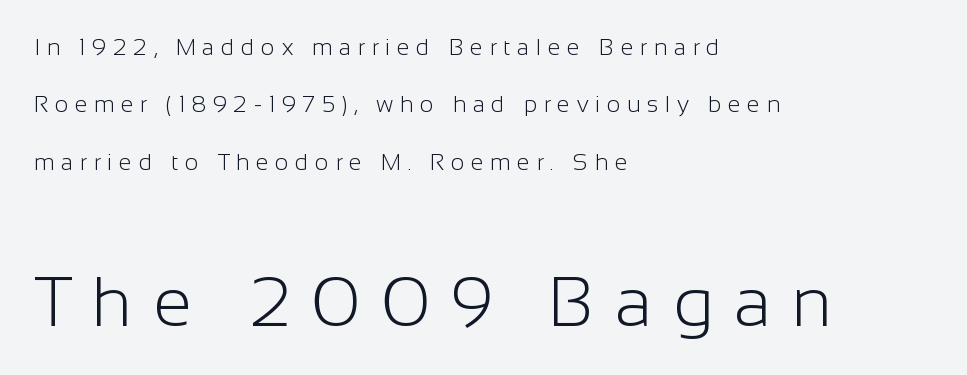
The image shows 70 px light sans-serif type, upright; set left-aligned, loose line spacing (2.49x), unusually wide letter spacing (+0.29 em), not underlined; the second (bottom) block is 3.04x larger; low stroke contrast and a medium x-height.
